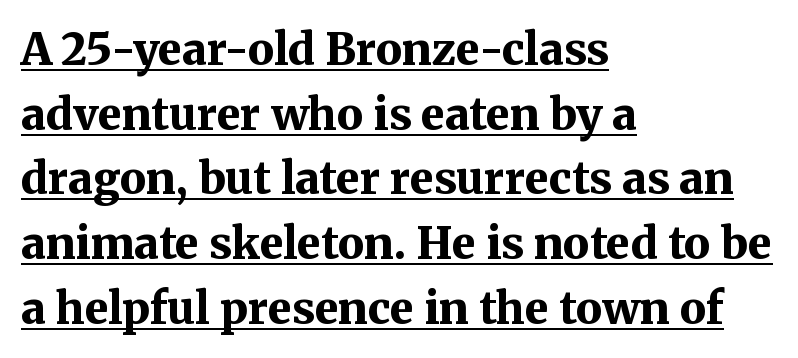
The image shows 44 px bold serif type, upright; set left-aligned, normal line spacing (1.47x), normal letter spacing, underlined; medium stroke contrast and a medium x-height.
